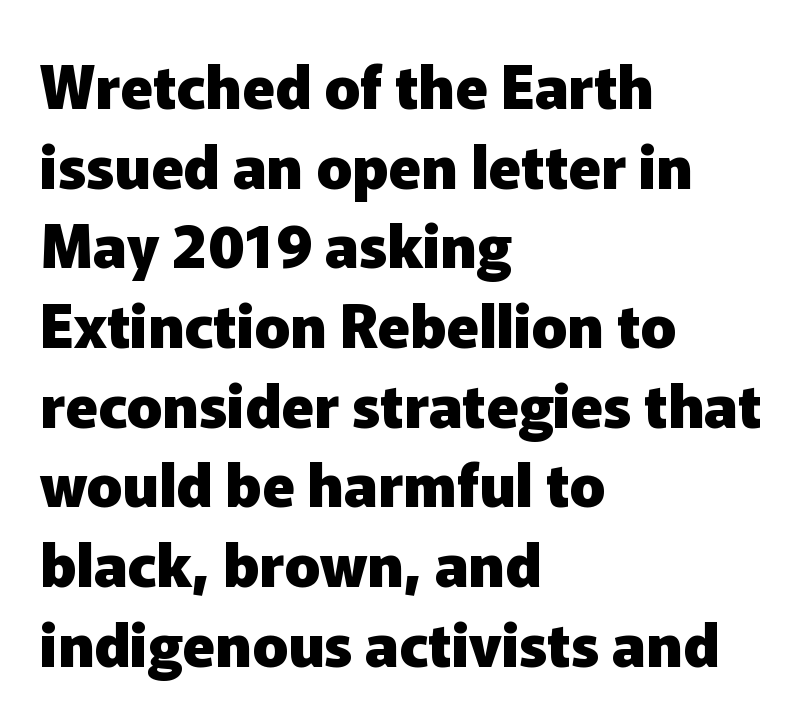
{"serif": "no", "italic": "no", "bold": "yes", "weight": "heavy", "width": "normal", "stroke_contrast": "low", "x_height": "medium", "monospaced": "no", "underline": "no", "align": "left", "line_spacing": "normal", "line_spacing_ratio": 1.35, "letter_spacing": "normal", "letter_spacing_em": 0.0, "glyph_px": 59}
